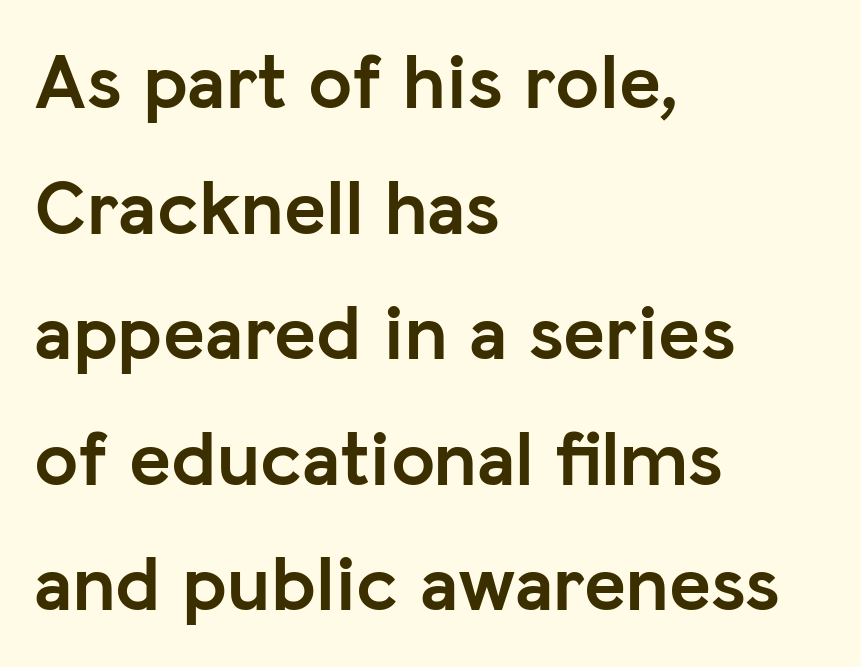
Which margin do the lines hug? The left one — the right edge is uneven. Is the letter spacing exaggerated? No — it looks like the ordinary default. The gap between lines stays unmarked. Is there much room between lines? A standard amount, neither cramped nor airy. This sample has the flowing, uneven cadence of proportional lettering. The font's upright variant was chosen for this text.
